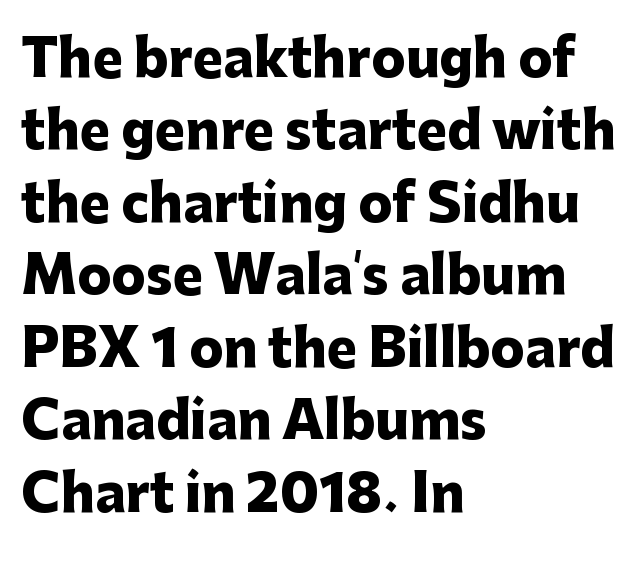
Q: Is the text bold? A: Yes.
Q: Is the text italic (slanted)? A: No, it is upright.
Q: Is the typeface a serif or a sans-serif typeface? A: Sans-serif.
Q: Is the text underlined? A: No.
Q: How is the paragraph aligned? A: Left-aligned.
Q: Is the spacing between letters normal or unusually wide? A: Normal.
Q: Is the spacing between lines tight, normal or loose? A: Normal.
Q: Width (condensed, normal, or wide)? A: Normal.
Q: Stroke contrast? A: Low.
Q: x-height? A: Medium.
Q: Monospaced? A: No.
